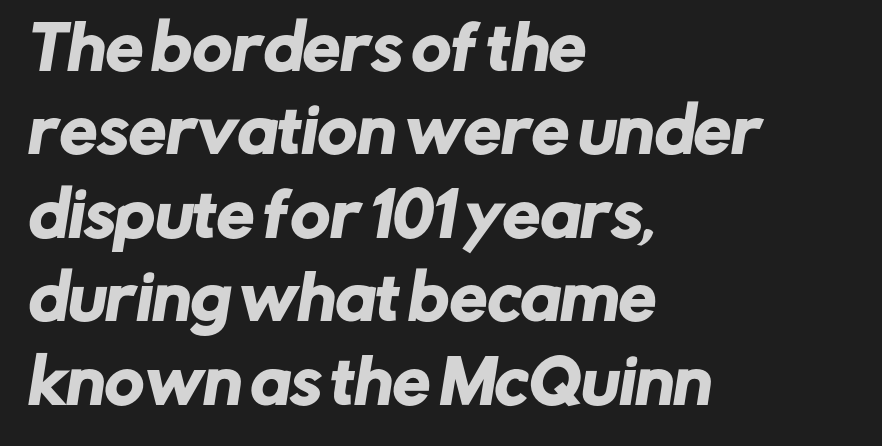
Q: Is the typeface a serif or a sans-serif typeface? A: Sans-serif.
Q: Is the text underlined? A: No.
Q: How is the paragraph aligned? A: Left-aligned.
Q: Is the spacing between letters normal or unusually wide? A: Normal.
Q: Is the spacing between lines tight, normal or loose? A: Normal.
Q: Width (condensed, normal, or wide)? A: Normal.
Q: Stroke contrast? A: Low.
Q: x-height? A: Medium.
Q: Monospaced? A: No.
